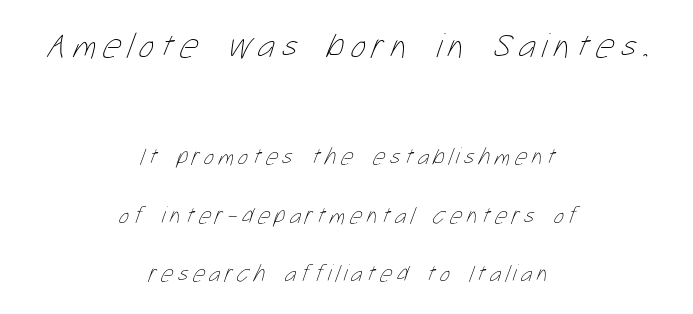
Bigger letters appear in the top chunk; the bottom chunk is reduced. The block of text is sparse from top to bottom, with ample space between rows. Reading down the block, each line starts at a different indent, mirrored at its end. The specimen omits any rule beneath the text block's lines.
